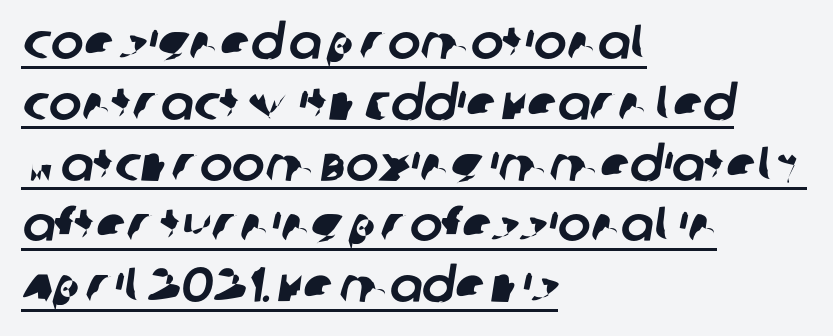
The image shows 49 px sans-serif type; set left-aligned, line spacing 1.24x, normal letter spacing, underlined; low stroke contrast and a large x-height.
